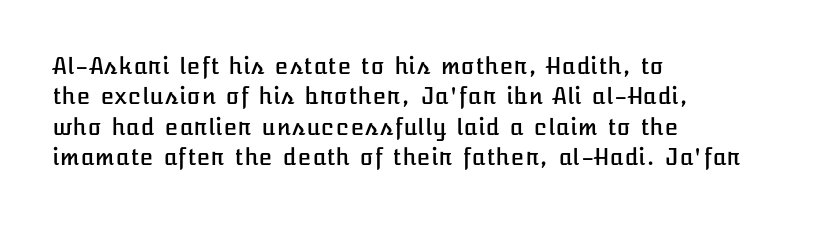
The image shows 22 px text type, upright; set left-aligned, normal line spacing (1.38x), normal letter spacing, not underlined.
